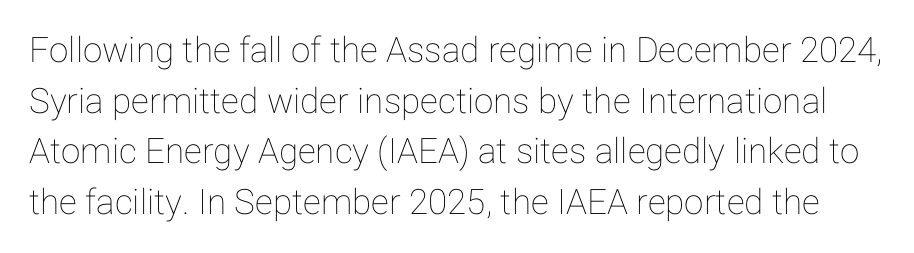
{"italic": "no", "width": "normal", "stroke_contrast": "low", "x_height": "medium", "monospaced": "no", "underline": "no", "line_spacing": "normal", "line_spacing_ratio": 1.45, "letter_spacing": "normal", "letter_spacing_em": 0.0, "glyph_px": 35}
